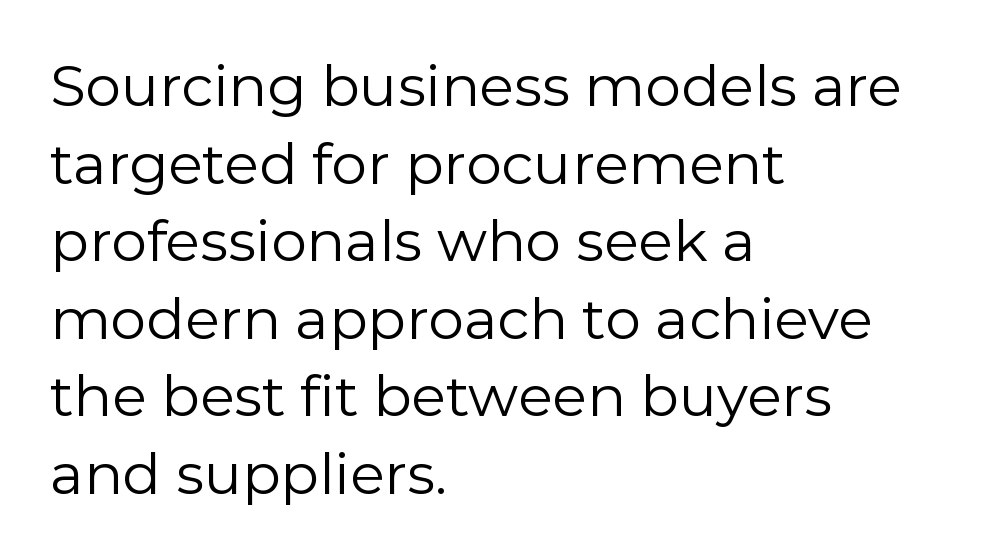
The image shows 57 px regular-weight sans-serif type, upright; set left-aligned, normal line spacing (1.36x), normal letter spacing, not underlined; low stroke contrast and a medium x-height.
